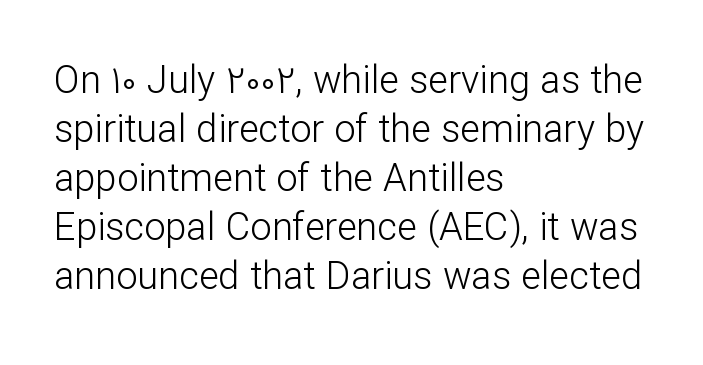
{"serif": "no", "italic": "no", "bold": "no", "weight": "light", "width": "normal", "stroke_contrast": "low", "x_height": "medium", "monospaced": "no", "underline": "no", "align": "left", "line_spacing": "normal", "line_spacing_ratio": 1.29, "letter_spacing": "normal", "letter_spacing_em": 0.0, "glyph_px": 38}
